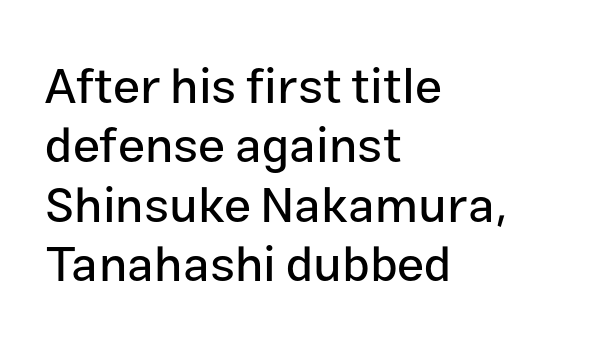
This is sans-serif lettering, the kind often seen on screens and signage. Do the characters align in a grid? No, the font is proportional. A classic flush-left, rag-right setting is used for this passage. Lines of text with bare space underneath.
